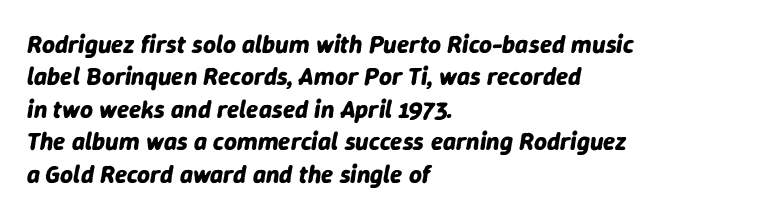
{"italic": "yes", "lean": "right", "slant_degrees": 9, "bold": "yes", "underline": "no", "align": "left", "line_spacing": "normal", "line_spacing_ratio": 1.3, "letter_spacing": "normal", "letter_spacing_em": 0.0, "glyph_px": 25}
